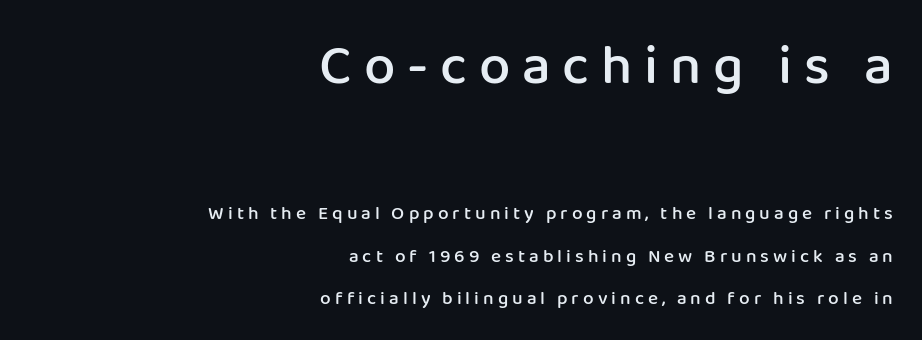
The image shows 56 px semibold sans-serif type, upright; set right-aligned, loose line spacing (2.25x), unusually wide letter spacing (+0.21 em), not underlined; the first (top) block is 2.95x larger; low stroke contrast and a medium x-height.
